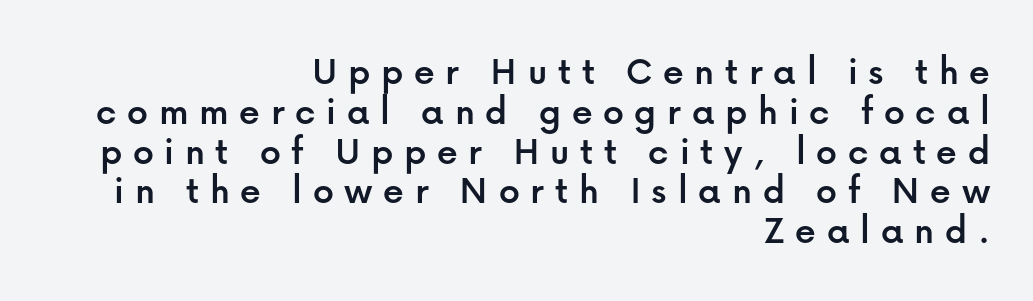
{"serif": "no", "italic": "no", "width": "normal", "stroke_contrast": "low", "x_height": "medium", "monospaced": "no", "underline": "no", "align": "right", "line_spacing": "tight", "line_spacing_ratio": 0.97, "letter_spacing": "wide", "letter_spacing_em": 0.26, "glyph_px": 41}
